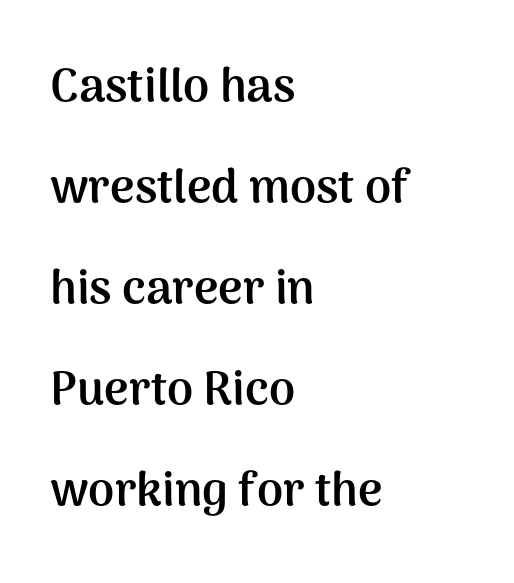
Q: Is the text bold? A: Yes.
Q: Is the text italic (slanted)? A: No, it is upright.
Q: Is the typeface a serif or a sans-serif typeface? A: Sans-serif.
Q: Is the text underlined? A: No.
Q: How is the paragraph aligned? A: Left-aligned.
Q: Is the spacing between letters normal or unusually wide? A: Normal.
Q: Is the spacing between lines tight, normal or loose? A: Loose.
Q: Width (condensed, normal, or wide)? A: Normal.
Q: Stroke contrast? A: Medium.
Q: x-height? A: Medium.
Q: Monospaced? A: No.
